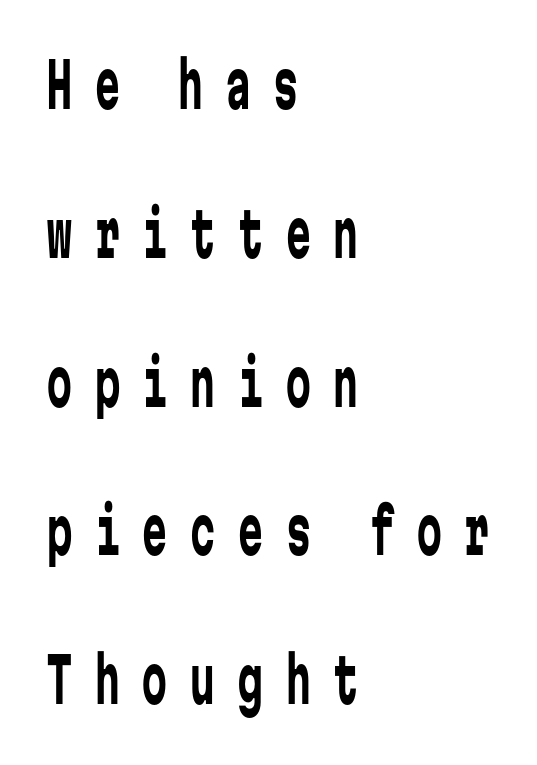
The image shows 62 px regular-weight, condensed sans-serif type, upright, monospaced; set left-aligned, loose line spacing (2.4x), unusually wide letter spacing (+0.37 em), not underlined; low stroke contrast and a medium x-height.
